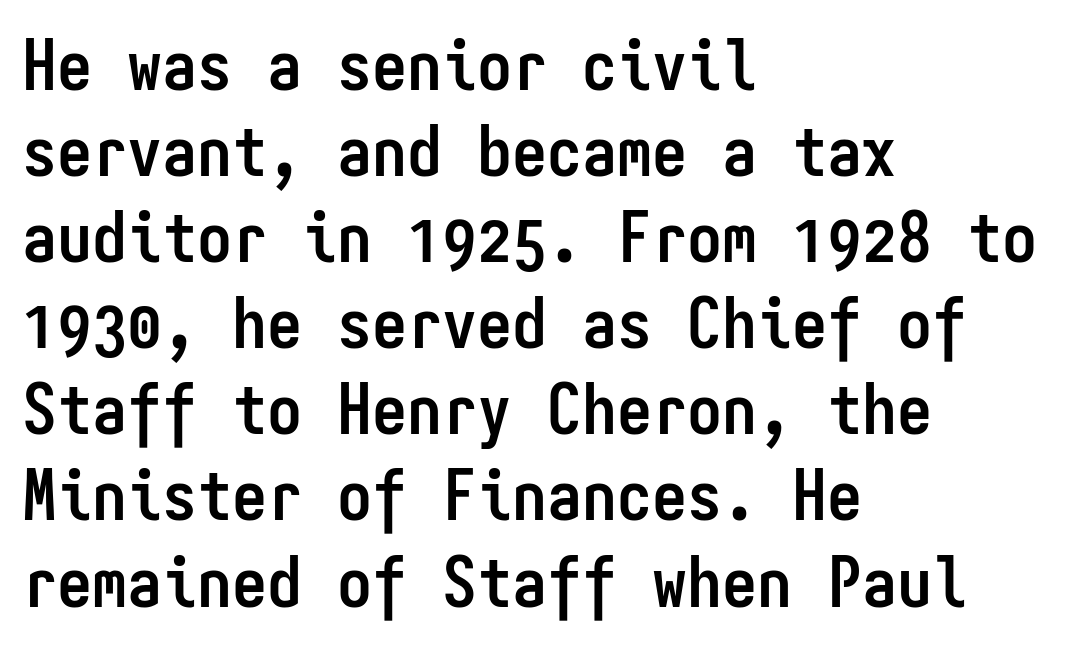
The image shows 70 px semibold, condensed sans-serif type, upright, monospaced; set left-aligned, line spacing 1.23x, normal letter spacing, not underlined; low stroke contrast and a medium x-height.
